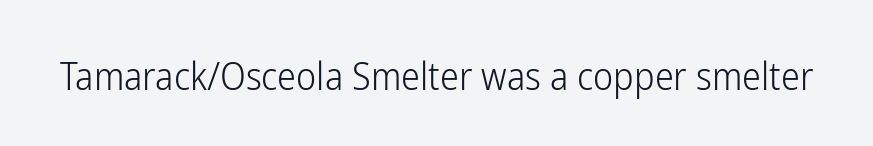
{"serif": "no", "italic": "no", "bold": "no", "weight": "light", "width": "condensed", "stroke_contrast": "low", "x_height": "medium", "monospaced": "no", "underline": "no", "letter_spacing": "normal", "letter_spacing_em": 0.0, "glyph_px": 38}
